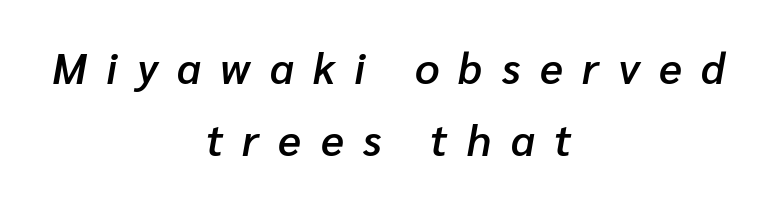
{"italic": "yes", "lean": "right", "slant_degrees": 10, "bold": "semi", "weight": "semibold", "width": "normal", "stroke_contrast": "low", "x_height": "medium", "monospaced": "no", "underline": "no", "align": "center", "line_spacing": "normal", "line_spacing_ratio": 1.67, "letter_spacing": "wide", "letter_spacing_em": 0.45, "glyph_px": 43}
